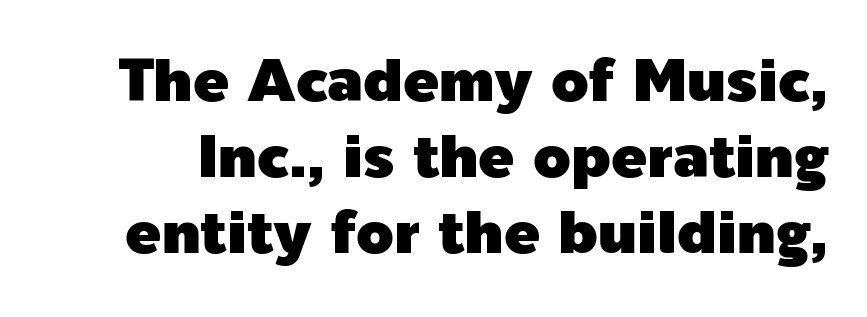
The face used here is proportionally spaced, like ordinary book or web type. Every character sits straight up, as roman type does. Caption: standard tracking, unaltered. Anything drawn beneath the words? Only blank space. Honestly, the row spacing looks completely unremarkable. The characters display no serif detailing; their extremities are plain.
